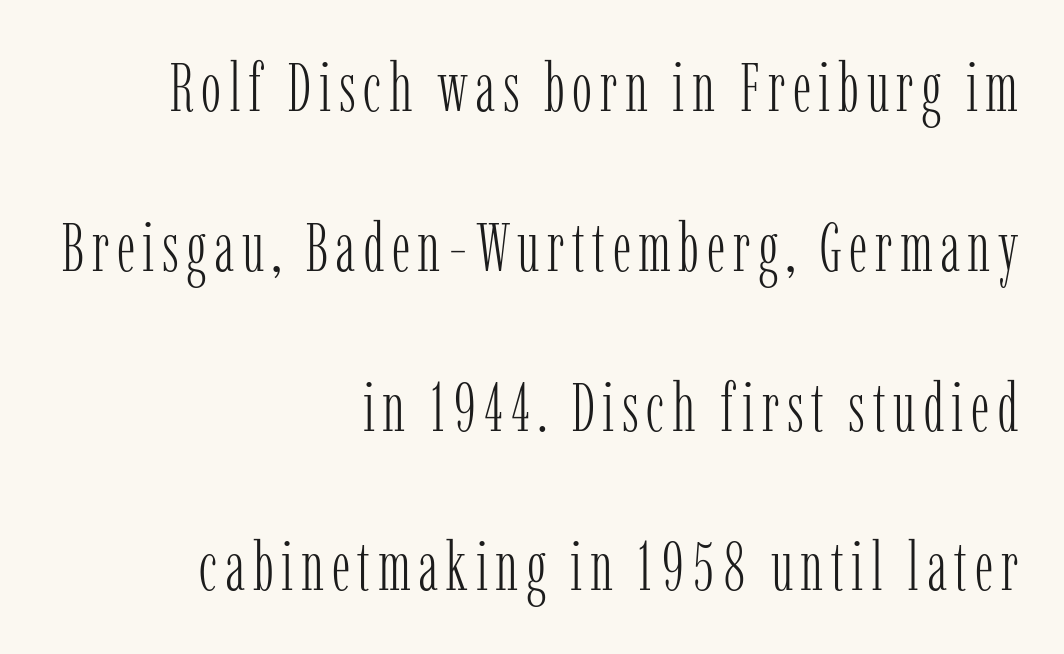
Q: Is the text bold? A: No.
Q: Is the text italic (slanted)? A: No, it is upright.
Q: Is the typeface a serif or a sans-serif typeface? A: Serif.
Q: Is the text underlined? A: No.
Q: How is the paragraph aligned? A: Right-aligned.
Q: Is the spacing between lines tight, normal or loose? A: Loose.
Q: Width (condensed, normal, or wide)? A: Condensed.
Q: Stroke contrast? A: Low.
Q: x-height? A: Medium.
Q: Monospaced? A: No.
